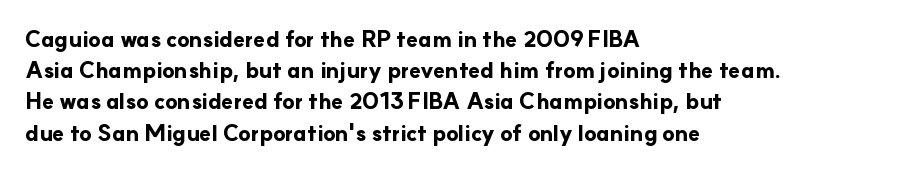
In CSS terms this would be text-align: left. Baseline-to-baseline distance is the conventional proportion of letter height. Notice how the stems are strictly vertical — no italics here. The space beneath each line is pristine and unruled. Spacing between characters is what you'd get straight out of the box. The passage shown is emphatically bold.
